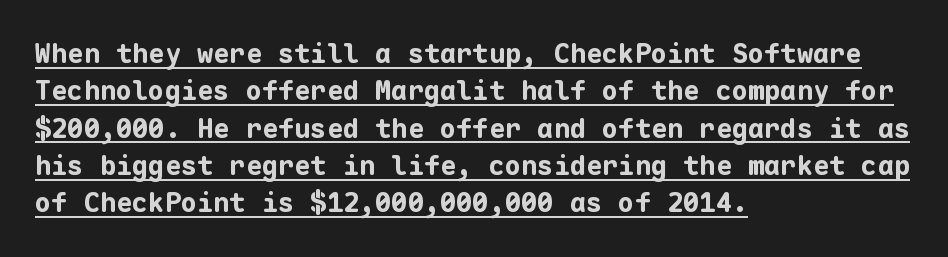
The image shows 27 px bold type, upright; set left-aligned, normal line spacing (1.38x), normal letter spacing, underlined.
